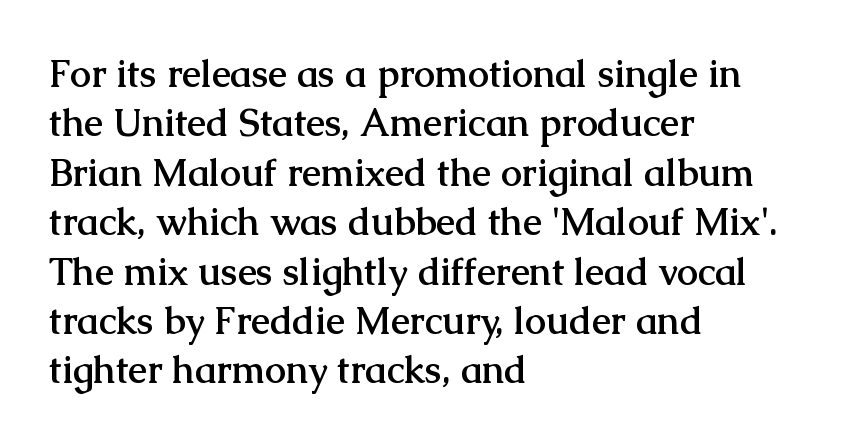
The image shows 38 px semibold serif type, upright; set left-aligned, normal line spacing (1.3x), normal letter spacing, not underlined; medium stroke contrast and a medium x-height.
